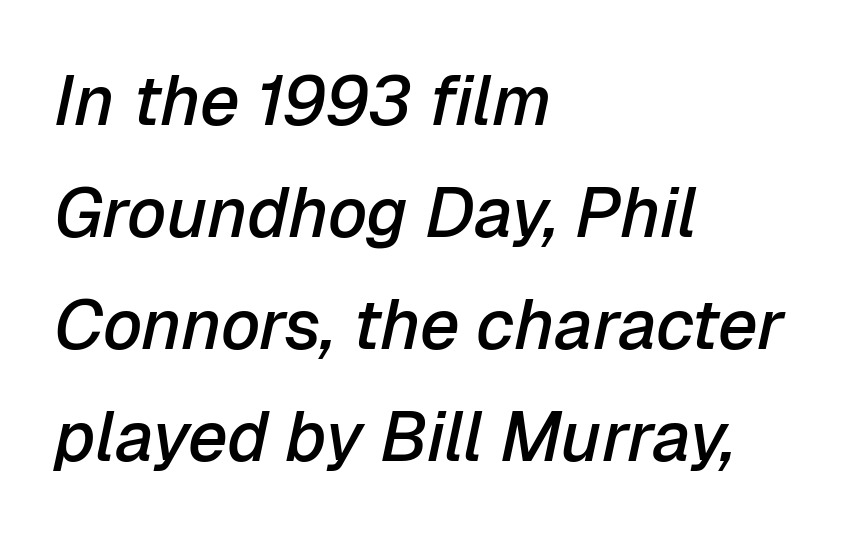
Rendered with sloped, italic letterforms. How heavy is the stroke? Medium-heavy — a semibold, shy of bold. Quick note: underline off. Vertical spacing — default.
